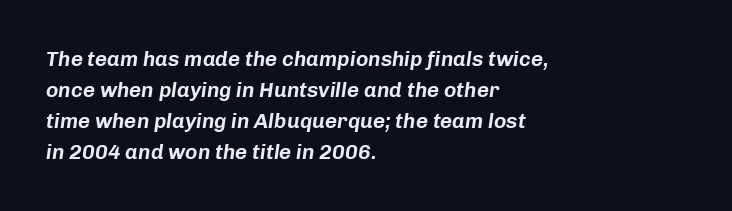
Q: Is the text italic (slanted)? A: Yes, it leans right by about 8 degrees.
Q: Is the text underlined? A: No.
Q: How is the paragraph aligned? A: Left-aligned.
Q: Is the spacing between letters normal or unusually wide? A: Normal.
Q: Is the spacing between lines tight, normal or loose? A: Normal.
